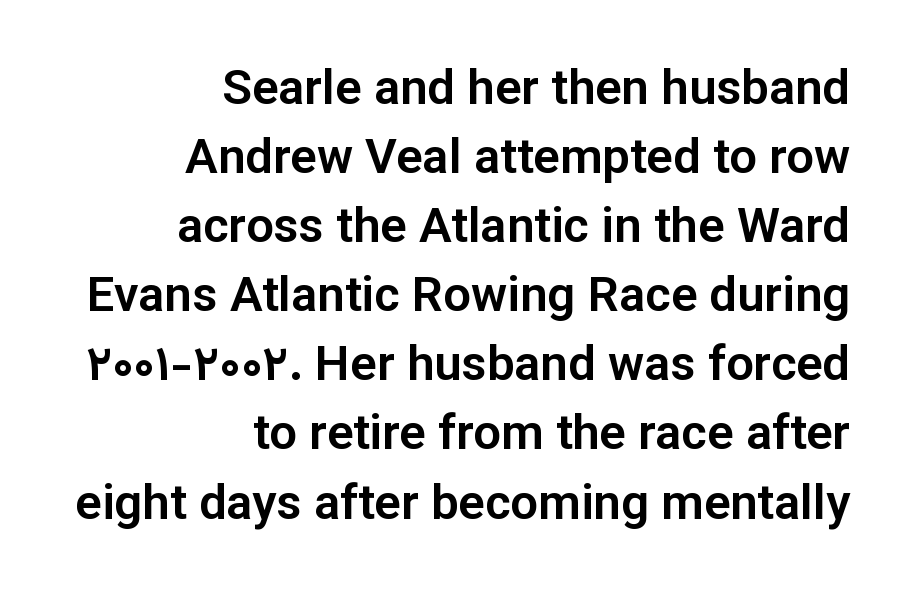
{"serif": "no", "italic": "no", "width": "normal", "stroke_contrast": "low", "x_height": "medium", "monospaced": "no", "underline": "no", "align": "right", "line_spacing": "normal", "line_spacing_ratio": 1.41, "letter_spacing": "normal", "letter_spacing_em": 0.0, "glyph_px": 49}
